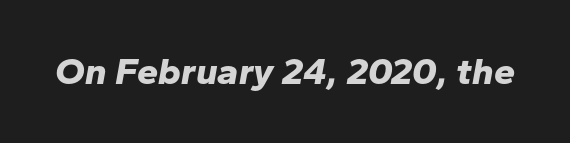
Lines of text with bare space underneath. This sample has the flowing, uneven cadence of proportional lettering. Rendered with sloped, italic letterforms. The passage shown has conventional tracking throughout.
